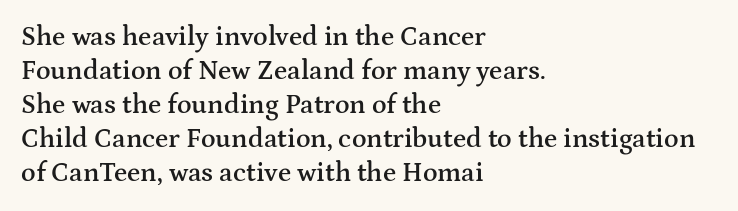
The type sits square on the baseline with zero lean. A clean baseline with only descenders dipping below it. This sample is left-justified, so line endings fall wherever the words run out. Characters follow at the spacing the type designer built in. The font is running at a semibold setting, under full bold. This block has exactly the height ordinary leading produces.
